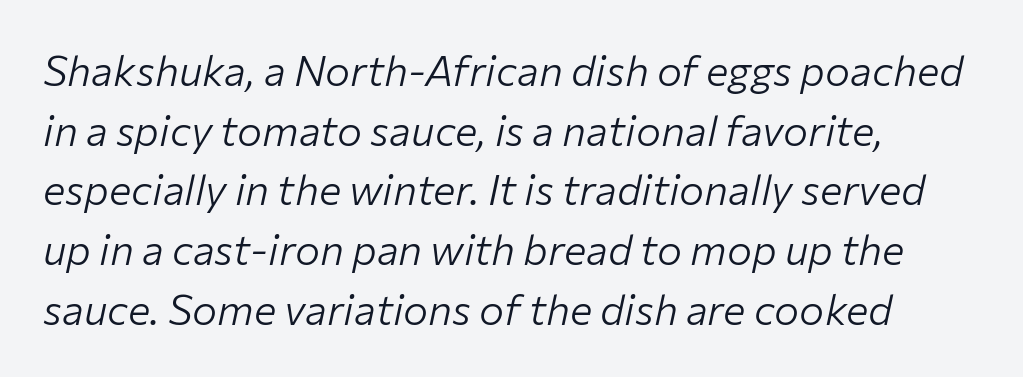
{"italic": "yes", "lean": "right", "slant_degrees": 12, "bold": "no", "weight": "light", "width": "normal", "stroke_contrast": "low", "x_height": "medium", "monospaced": "no", "underline": "no", "align": "left", "line_spacing": "normal", "line_spacing_ratio": 1.42, "letter_spacing": "normal", "letter_spacing_em": 0.0, "glyph_px": 42}
